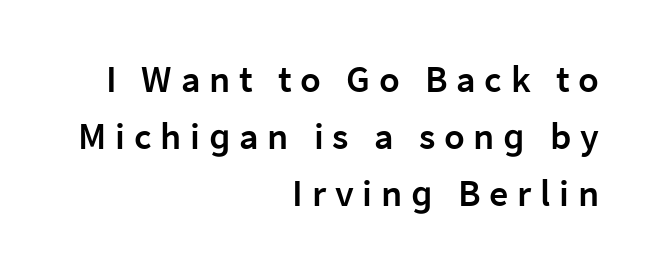
{"serif": "no", "italic": "no", "bold": "semi", "weight": "semibold", "width": "normal", "stroke_contrast": "low", "x_height": "medium", "monospaced": "no", "underline": "no", "align": "right", "line_spacing": "normal", "line_spacing_ratio": 1.5, "letter_spacing": "wide", "letter_spacing_em": 0.23, "glyph_px": 38}
